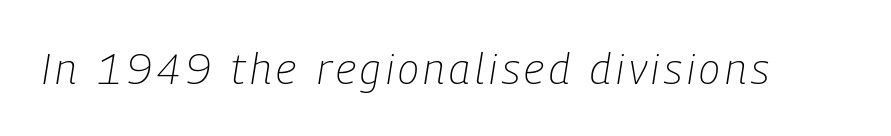
{"italic": "yes", "lean": "right", "slant_degrees": 9, "bold": "no", "weight": "light", "width": "condensed", "stroke_contrast": "low", "x_height": "medium", "monospaced": "no", "underline": "no", "glyph_px": 43}
